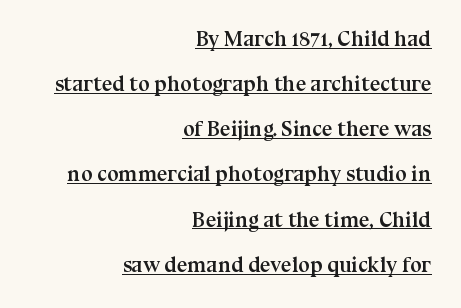
{"italic": "no", "bold": "yes", "underline": "yes", "align": "right", "line_spacing": "loose", "line_spacing_ratio": 2.15, "letter_spacing": "normal", "letter_spacing_em": 0.0, "glyph_px": 21}
